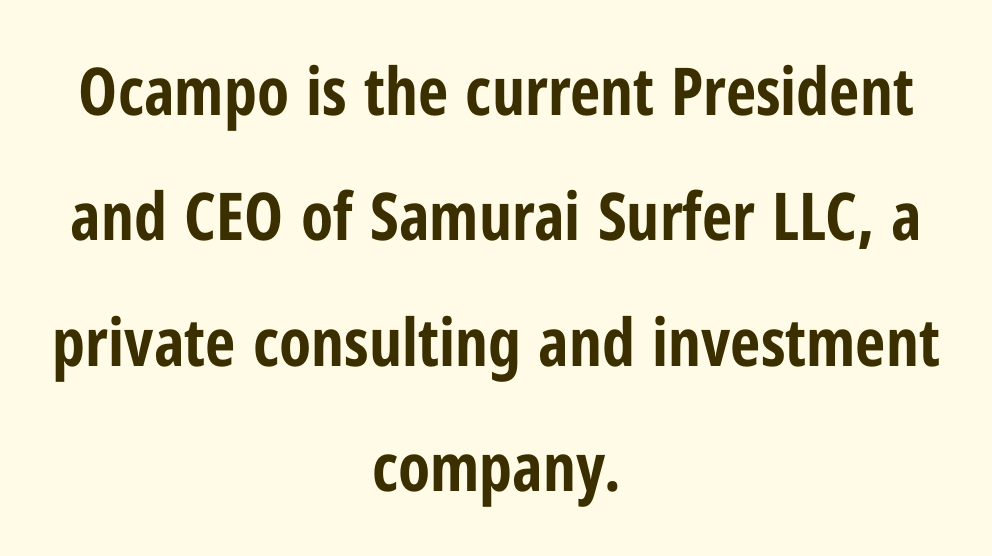
{"serif": "no", "italic": "no", "bold": "yes", "weight": "bold", "width": "condensed", "stroke_contrast": "low", "x_height": "medium", "monospaced": "no", "underline": "no", "align": "center", "line_spacing": "loose", "line_spacing_ratio": 1.9, "letter_spacing": "normal", "letter_spacing_em": 0.0, "glyph_px": 66}
